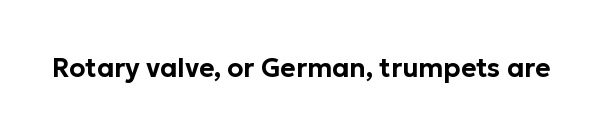
{"italic": "no", "underline": "no", "letter_spacing": "normal", "letter_spacing_em": 0.0, "glyph_px": 26}
